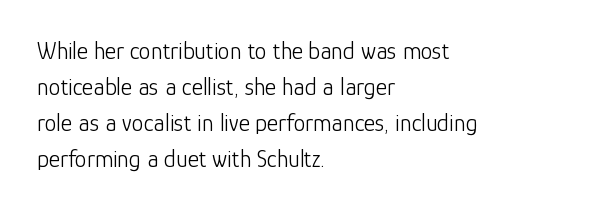
There is no visible air inserted between adjacent glyphs. The rendering anchors every line to the left-hand side. Counters stay open thanks to moderate or lighter strokes. Is there much room between lines? A standard amount, neither cramped nor airy. Type without underlining.
